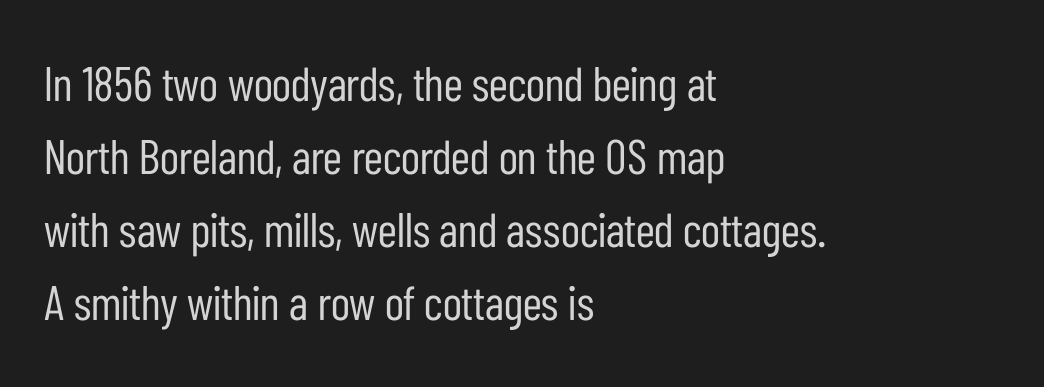
The image shows 48 px regular-weight, condensed sans-serif type, upright; set left-aligned, normal line spacing (1.52x), normal letter spacing, not underlined; low stroke contrast and a medium x-height.
